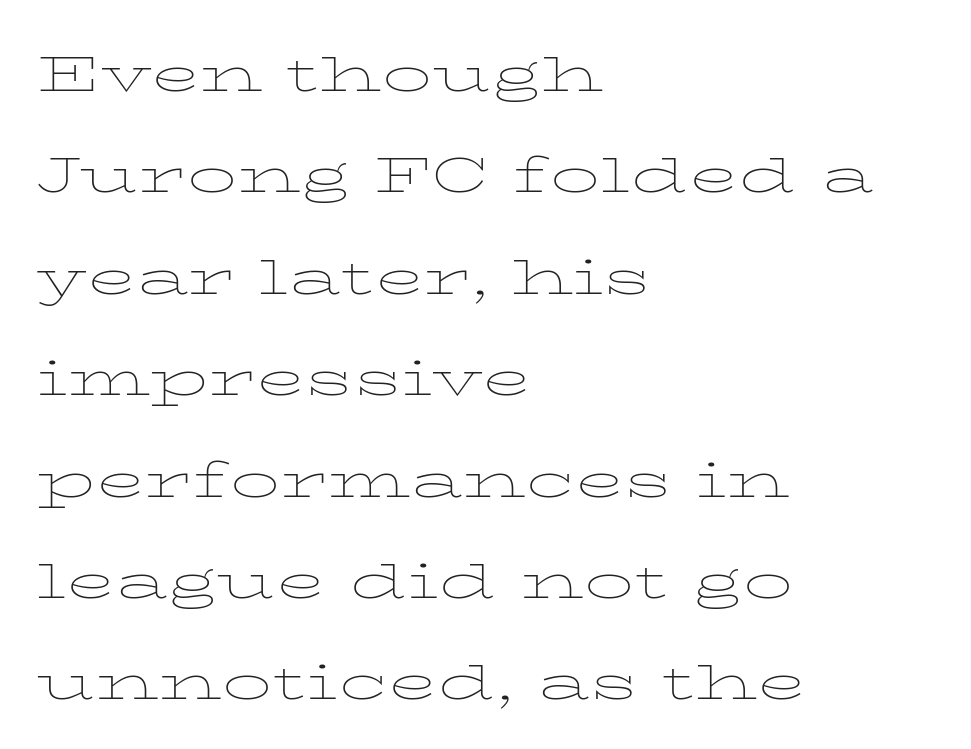
The typesetting does not lean heavy: it is not bold. These lines stack with their left ends in a neat column. This sample uses plain, unmodified letter spacing. Letters rest on an invisible, unmarked baseline. Regarding leading, the lines here are spaced in the standard way. If you drew a line through each stem, it would be perfectly vertical.
